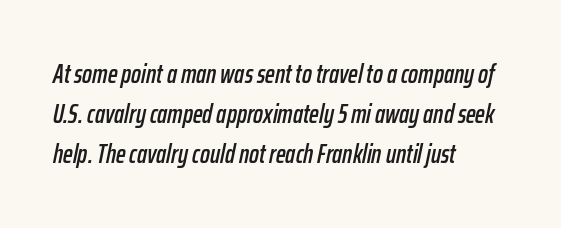
{"italic": "yes", "lean": "right", "slant_degrees": 12, "underline": "no", "align": "left", "line_spacing": "normal", "line_spacing_ratio": 1.53, "letter_spacing": "normal", "letter_spacing_em": 0.0, "glyph_px": 26}
